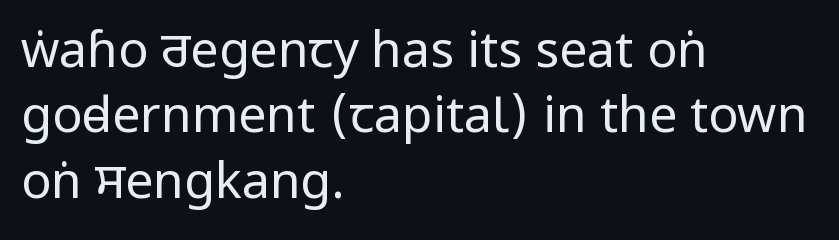
Q: Is the text bold? A: No.
Q: Is the text italic (slanted)? A: No, it is upright.
Q: Is the typeface a serif or a sans-serif typeface? A: Sans-serif.
Q: Is the text underlined? A: No.
Q: How is the paragraph aligned? A: Left-aligned.
Q: Is the spacing between letters normal or unusually wide? A: Normal.
Q: Is the spacing between lines tight, normal or loose? A: Normal.
Q: Width (condensed, normal, or wide)? A: Condensed.
Q: Stroke contrast? A: Low.
